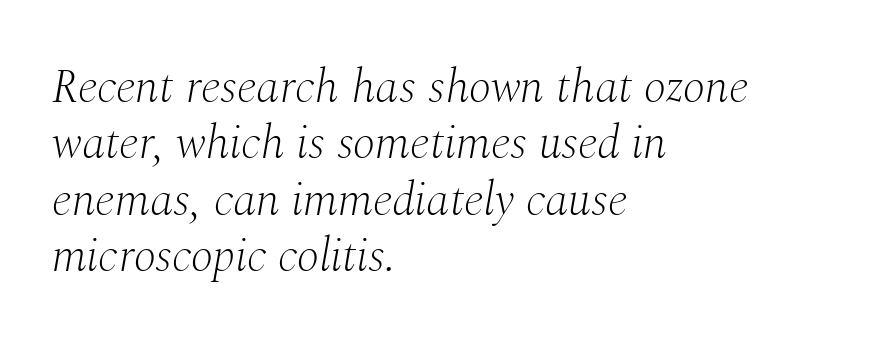
Weight: in the light-to-regular range. No word sits above an underline. A typesetter would label this face a serif. What stands out about the letter spacing? Nothing — it is the standard amount.
